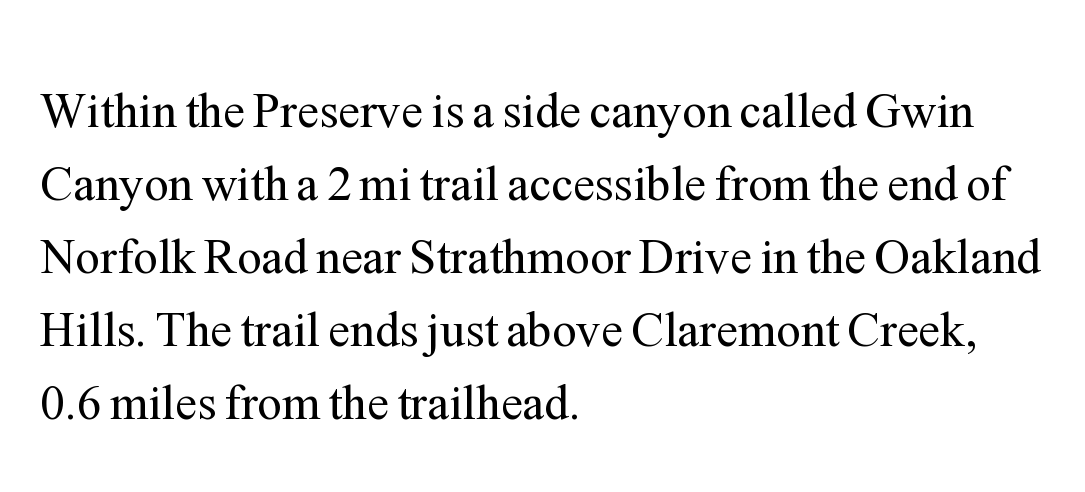
{"serif": "yes", "italic": "no", "bold": "no", "weight": "regular", "width": "normal", "stroke_contrast": "medium", "x_height": "medium", "monospaced": "no", "underline": "no", "align": "left", "line_spacing": "normal", "line_spacing_ratio": 1.49, "letter_spacing": "normal", "letter_spacing_em": 0.0, "glyph_px": 49}
